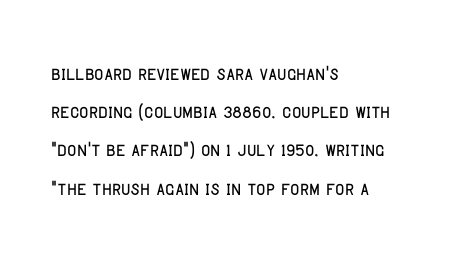
Q: Is the text italic (slanted)? A: No, it is upright.
Q: Is the text underlined? A: No.
Q: How is the paragraph aligned? A: Left-aligned.
Q: Is the spacing between letters normal or unusually wide? A: Normal.
Q: Is the spacing between lines tight, normal or loose? A: Normal.
